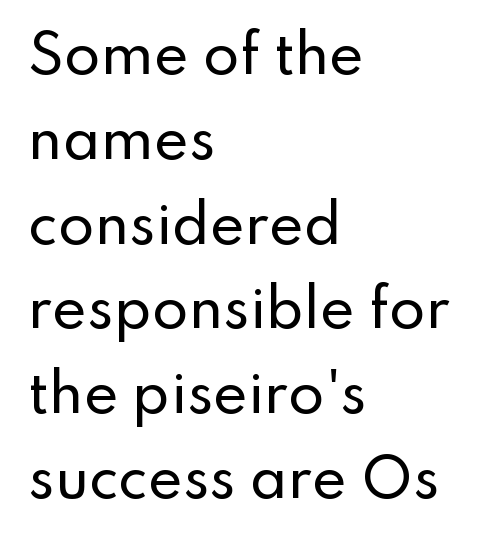
In terms of posture, this sample is upright. The type family on display is of the sans-serif kind. Notice how the passage keeps a crisp vertical edge on the left only. Proportional: the letters do not fall into vertical columns.
